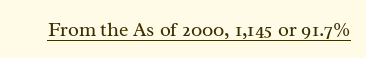
The image shows 20 px text type, upright; set normal letter spacing, underlined.
